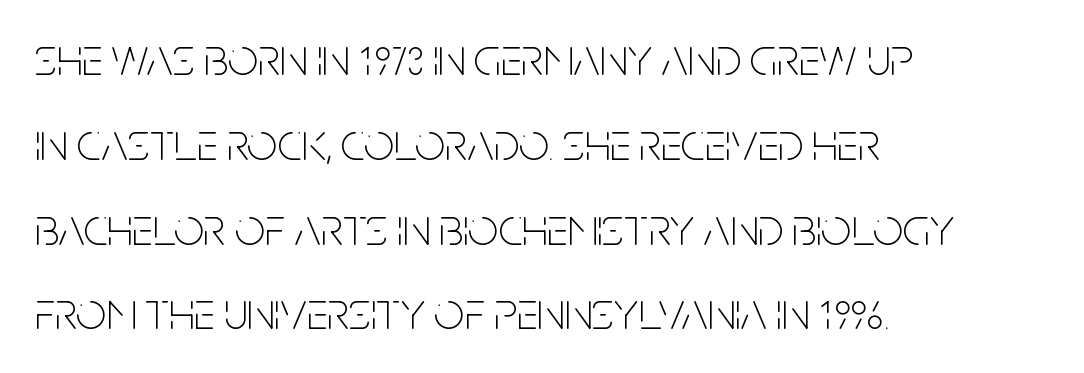
The image shows 53 px thin, condensed sans-serif type, upright; set left-aligned, normal line spacing (1.6x), normal letter spacing, not underlined; low stroke contrast and a large x-height.
